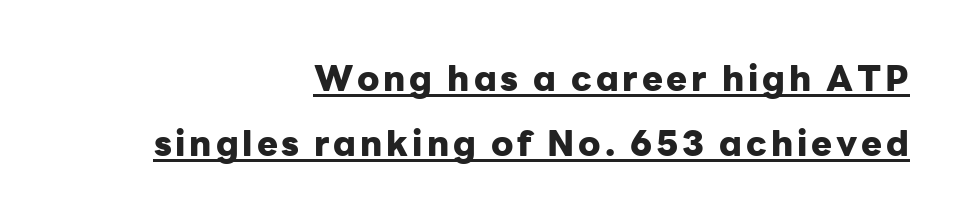
These lines carry a lot of weight — the face is fully bold. To sum up the face: it is a sans, with no serifs. A typesetter would mark this as roman, not italic. Underlined type.
